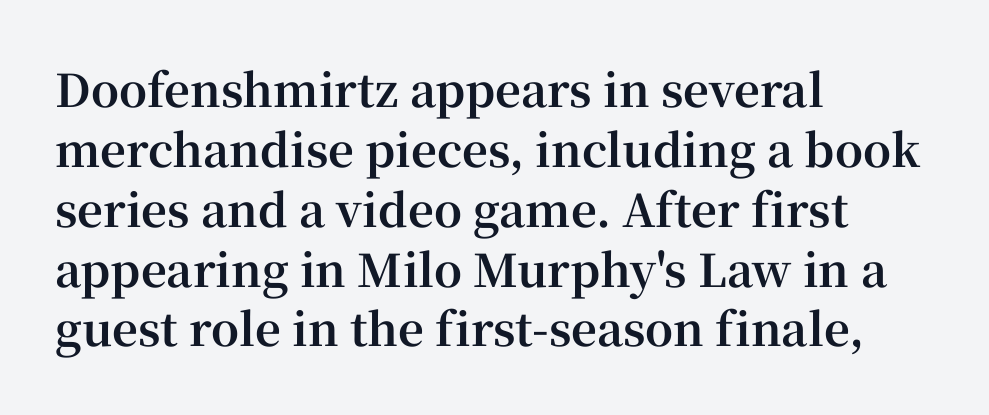
The image shows 45 px bold serif type, upright; set left-aligned, normal line spacing (1.33x), normal letter spacing, not underlined; high stroke contrast and a medium x-height.
